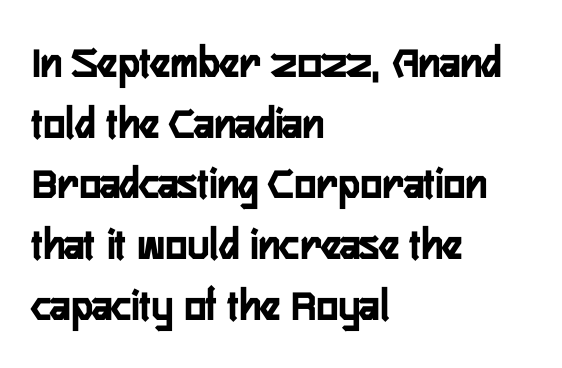
The rendering uses natural spacing where letterforms have individual widths. Reading down the block, your eye returns to a fixed left position each line. Grotesque or geometric, the face here clearly has no serifs. Letter spacing: default. The passage shown is not underscored anywhere.
